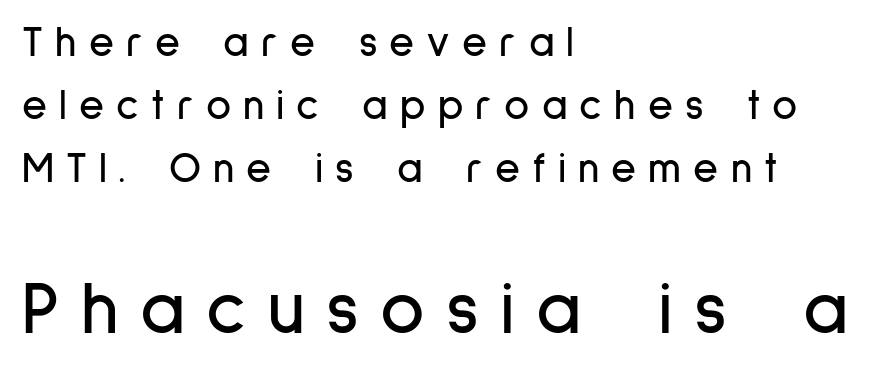
{"serif": "no", "italic": "no", "width": "condensed", "stroke_contrast": "low", "x_height": "medium", "monospaced": "no", "underline": "no", "align": "left", "line_spacing": "normal", "line_spacing_ratio": 1.47, "letter_spacing": "wide", "letter_spacing_em": 0.28, "larger_block": "second", "size_ratio": 1.77, "glyph_px": 76}
